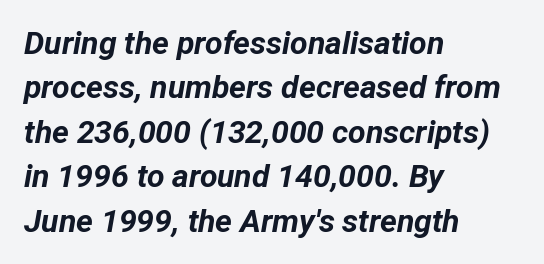
The designer left line spacing at the default. Here the designer chose a conventional face with non-uniform glyph widths. Words appear dense and cohesive because spacing is normal. Is the type bold? Yes — the strokes are clearly thick and heavy. Descenders hang freely into open space.
